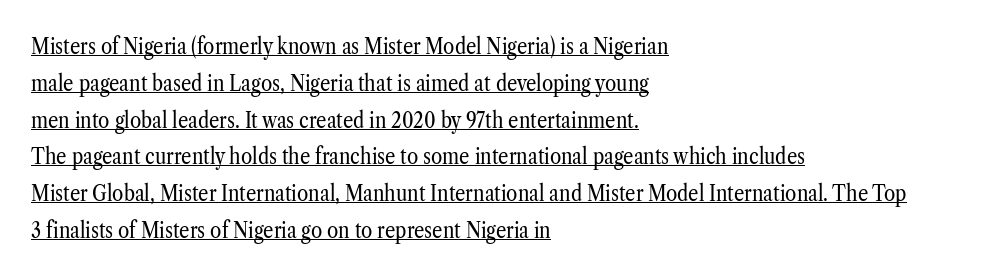
Q: Is the text bold? A: No.
Q: Is the text italic (slanted)? A: No, it is upright.
Q: Is the text underlined? A: Yes.
Q: How is the paragraph aligned? A: Left-aligned.
Q: Is the spacing between letters normal or unusually wide? A: Normal.
Q: Is the spacing between lines tight, normal or loose? A: Normal.
